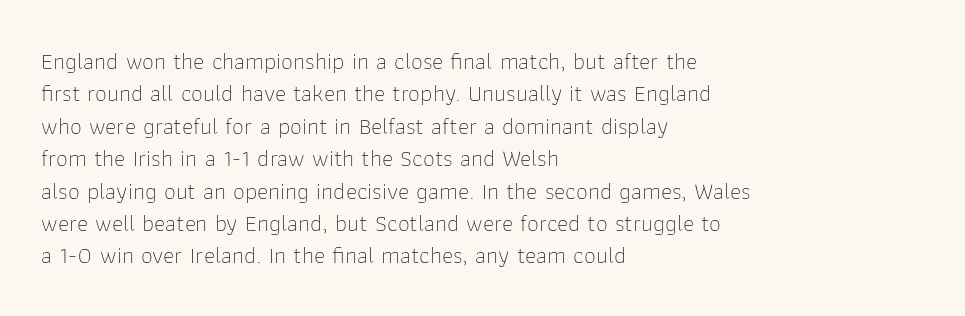
The typesetter chose a ragged-right arrangement here. In terms of letterspacing, this is plain default setting. Descenders hang freely into open space. A typesetter would call this leading conventional body-copy spacing. Stems and bowls with no extra thickness — not bold.
